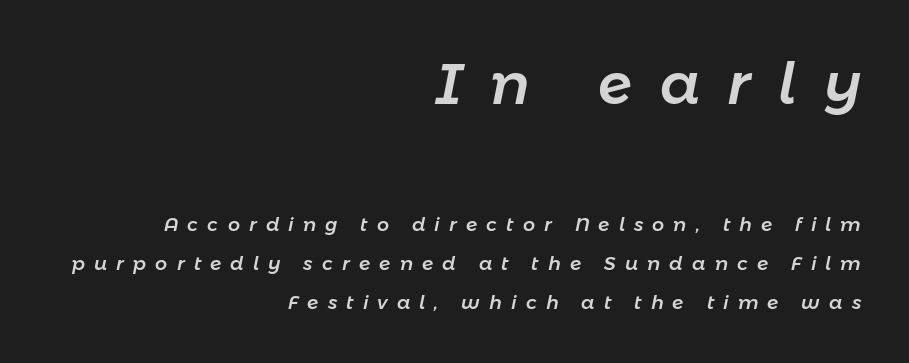
Q: Is the text italic (slanted)? A: Yes, it leans right by about 11 degrees.
Q: Is the text underlined? A: No.
Q: How is the paragraph aligned? A: Right-aligned.
Q: Is the spacing between letters normal or unusually wide? A: Unusually wide.
Q: Is the spacing between lines tight, normal or loose? A: Loose.
Q: Which block of text is set in a larger size, the first (top) or the second (bottom)? A: The first (top) one.
Q: Width (condensed, normal, or wide)? A: Normal.
Q: Stroke contrast? A: Low.
Q: x-height? A: Medium.
Q: Monospaced? A: No.
